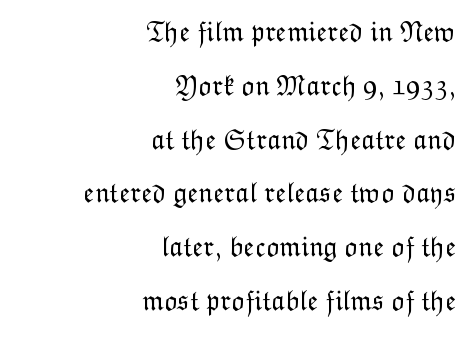
Rows of type keep a wide berth in the vertical direction. Bold? No — there's no thickening of the strokes. This rendering features lettering with no underline. Each letter keeps its own natural width here, so spacing adapts to shape. Ordinary non-slanted type is in use. The text block is weighted toward the right margin, trailing off unevenly leftward.
